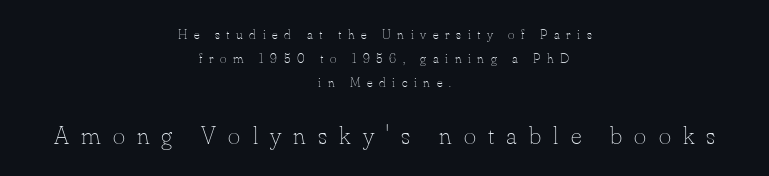
{"italic": "no", "bold": "no", "underline": "no", "align": "center", "line_spacing_ratio": 1.71, "letter_spacing": "wide", "letter_spacing_em": 0.47, "larger_block": "second", "size_ratio": 1.86, "glyph_px": 26}
